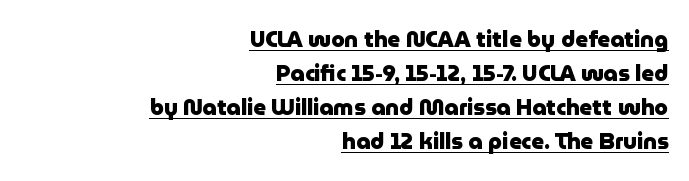
{"italic": "no", "bold": "yes", "underline": "yes", "align": "right", "line_spacing": "normal", "line_spacing_ratio": 1.55, "letter_spacing": "normal", "letter_spacing_em": 0.0, "glyph_px": 22}
